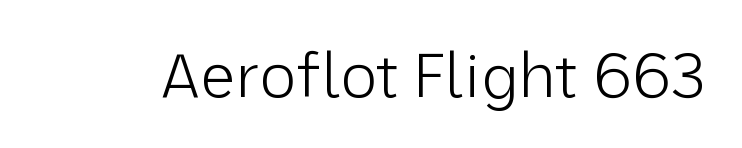
The image shows 62 px light sans-serif type, upright; set normal letter spacing, not underlined; low stroke contrast and a medium x-height.
